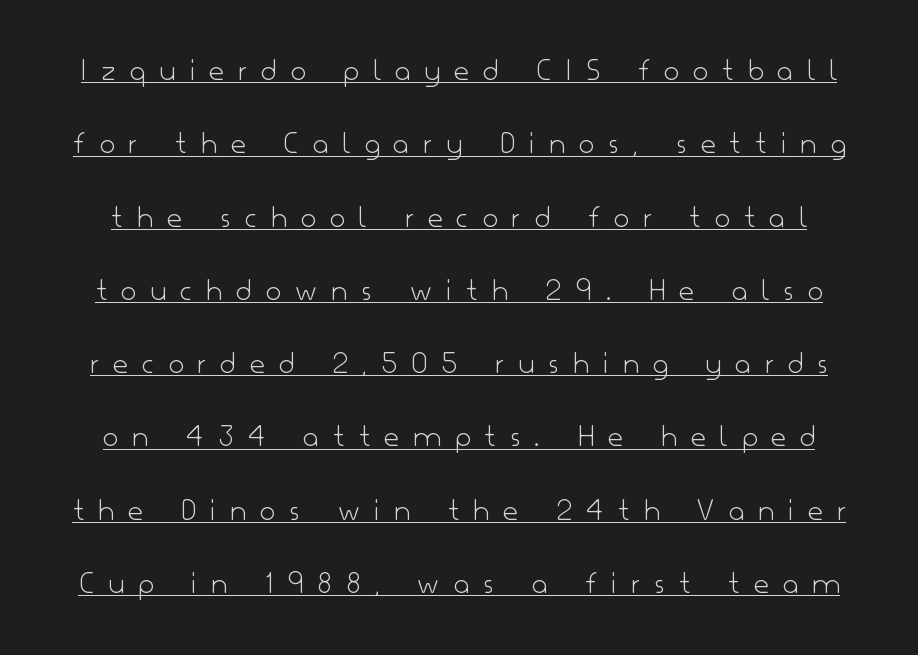
{"serif": "no", "italic": "no", "bold": "no", "weight": "light", "width": "normal", "stroke_contrast": "low", "x_height": "small", "monospaced": "no", "underline": "yes", "line_spacing": "loose", "line_spacing_ratio": 2.29, "letter_spacing": "wide", "letter_spacing_em": 0.46, "glyph_px": 32}
